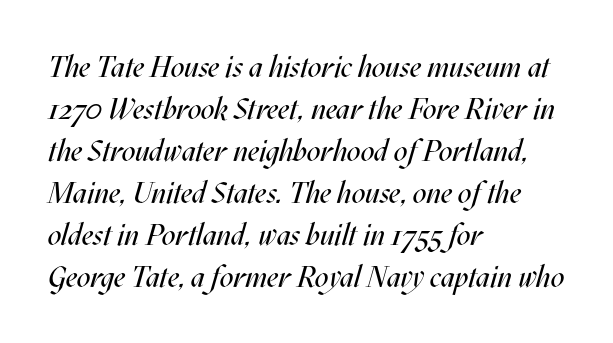
Beneath every word, the page is bare. The line texture is even and compact thanks to regular tracking. Is the type heavy? It reads as light-to-regular instead. Think of a printed novel: that variable character pitch is what you see here. Every character sits at an angle, as italics do.
